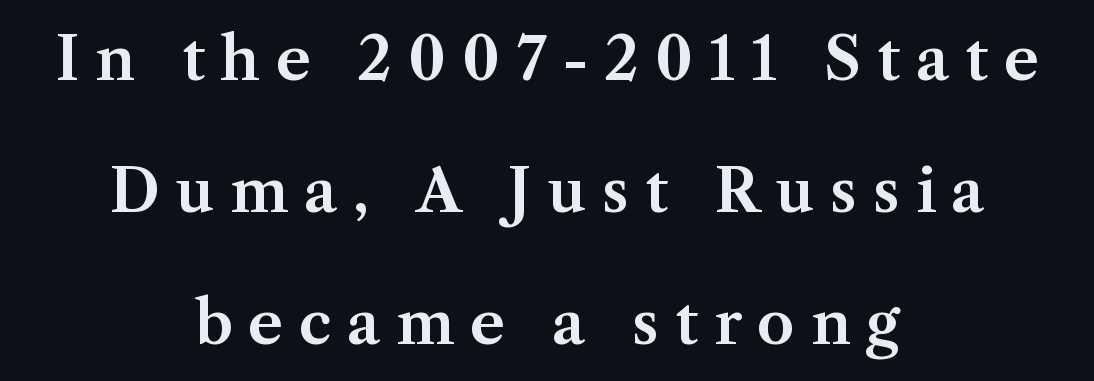
Old-style or modern, the face here clearly has serifs. Is the letter spacing exaggerated? Yes — the characters are pushed far apart. The face used here is proportionally spaced, like ordinary book or web type. The rendering uses a large line-height, opening up the rows. Caption: multi-line text, centered on the measure.
